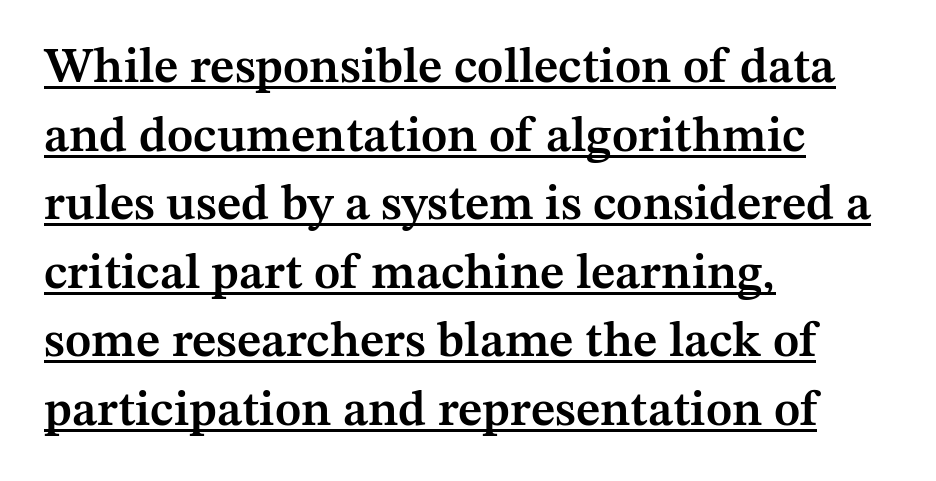
Every letter is mildly thick-stroked: semibold rather than bold. The lettering is marked with a stroke running underneath it. The passage shown is typed in a proportional face where columns would drift. Does the type have serifs? Yes, each stem ends in a small foot.
